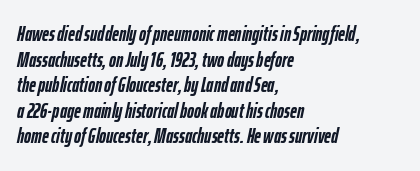
These lines keep a tight, regular rhythm from letter to letter. Just letters on the line, the space beneath them empty. Stroke thickness is high; the sample reads as a true bold. Looking at the ascenders, they clearly lean. Short and long lines alike share a common starting point at left.
